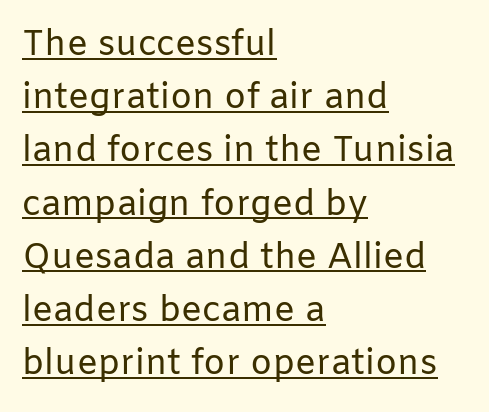
The image shows 35 px regular-weight sans-serif type, upright; set left-aligned, normal line spacing (1.52x), normal letter spacing, underlined; low stroke contrast and a medium x-height.
